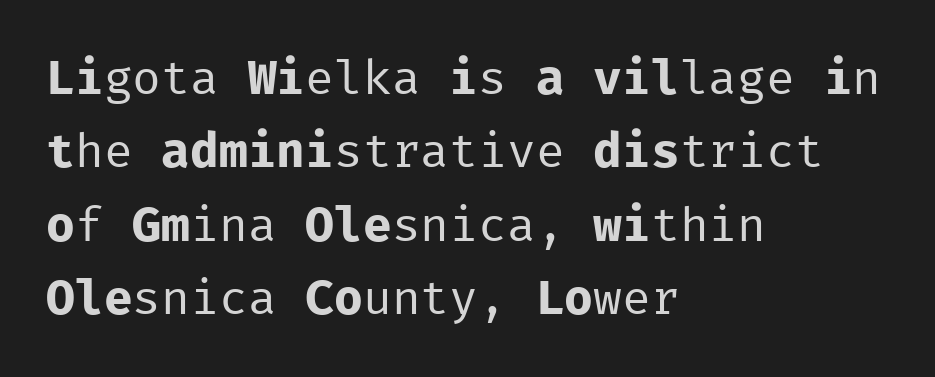
Any mark beneath the type? The region is blank. The letters stand upright; this is a roman face. Compared with a typical body face, this is equally light or lighter still. The rendering shows plain stroke endings on the letterforms — a sans-serif design.
